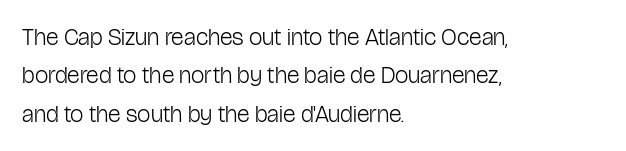
Plain, unruled lines of type. No heavy texture on the line: the type isn't bold. Look at the tracking — it's just the regular setting, nothing added. The axis of the letterforms is exactly vertical. The rows are spaced the way most documents space them.
